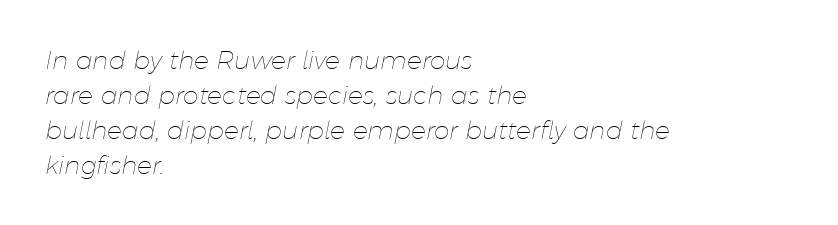
The ragged edge is on the right, which tells us the setting is flush left. Plain, unruled lines of type. Designer's note — italics engaged. The block of text has a typical density, with ordinary space between rows. No letter is thick-stroked: the sample isn't bold.
